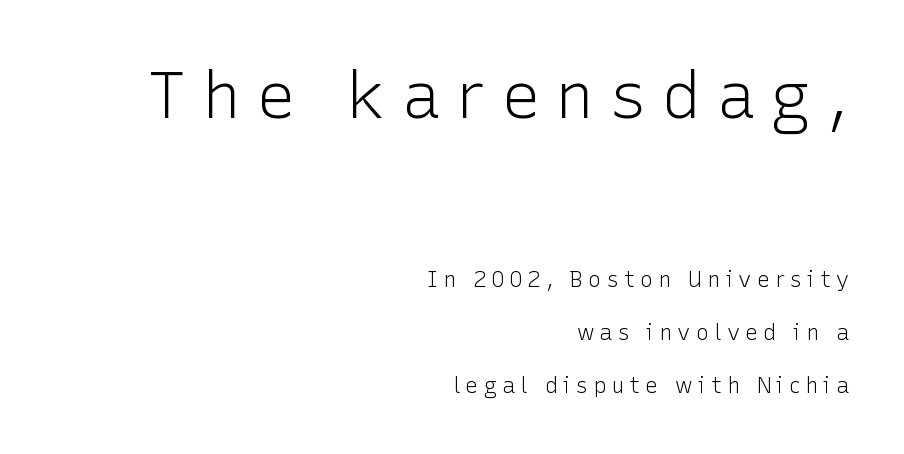
{"serif": "no", "italic": "no", "bold": "no", "weight": "light", "width": "normal", "stroke_contrast": "low", "x_height": "medium", "monospaced": "no", "underline": "no", "align": "right", "line_spacing": "loose", "line_spacing_ratio": 2.4, "letter_spacing": "wide", "letter_spacing_em": 0.23, "larger_block": "first", "size_ratio": 3.0, "glyph_px": 66}
